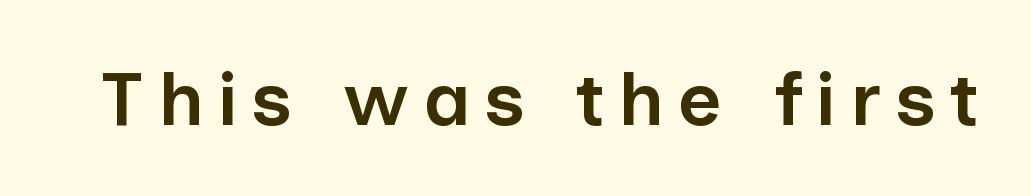
If you drew a line through each stem, it would be perfectly vertical. Letterform terminals end flat and unadorned throughout the passage. This rendering features lettering with no underline. In terms of weight, the rendering is demibold, just under bold.
